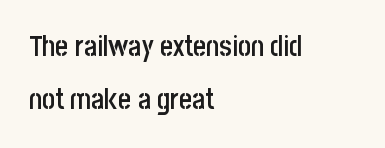
{"serif": "no", "italic": "no", "bold": "semi", "weight": "semibold", "width": "condensed", "stroke_contrast": "low", "x_height": "large", "monospaced": "no", "underline": "no", "align": "left", "line_spacing": "loose", "line_spacing_ratio": 1.9, "letter_spacing": "normal", "letter_spacing_em": 0.0, "glyph_px": 28}
